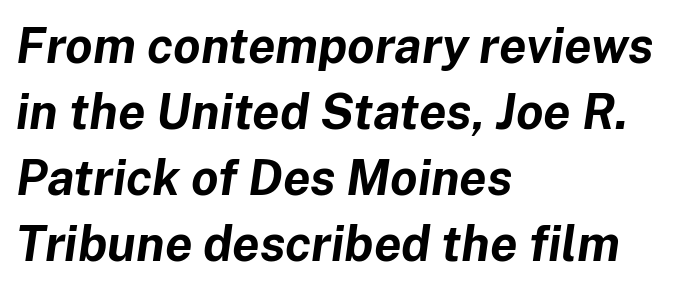
Compared with typical paragraphs, the rows here are spaced about the same. Short note: letters normally spaced. Thick stems and heavy bowls — unmistakably bold. A student would call this left alignment; a typographer would say flush left, rag right. You could not count columns in this text — the font is proportionally spaced.
